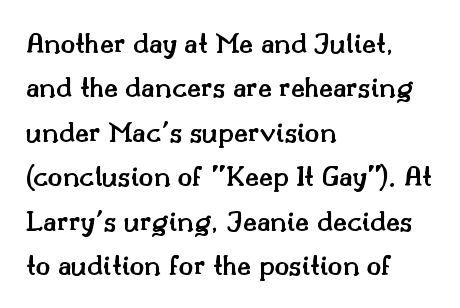
The sample has been set in demibold, a notch under bold. The paragraph shown leans on its left margin. The area under the type is left untouched. Note the varied advance widths — an 'i' is clearly narrower than an 'm'.
